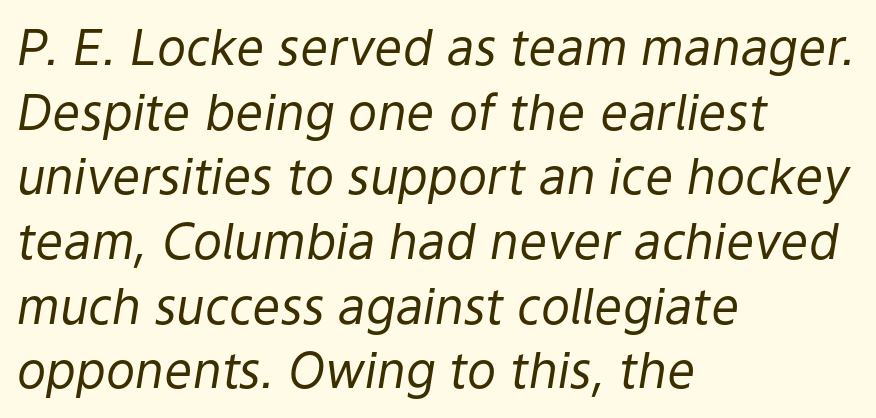
The passage is arranged the way most books set body copy — flush left. Stroke mass is kept to a normal reading level or below. Short note: letters normally spaced. Regular leading.
